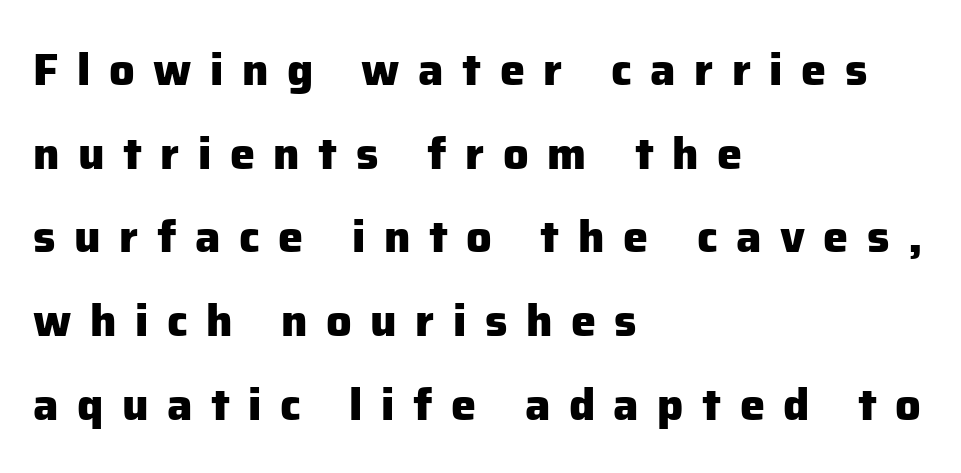
The image shows 45 px heavy sans-serif type, upright; set left-aligned, line spacing 1.86x, unusually wide letter spacing (+0.41 em), not underlined; low stroke contrast and a medium x-height.
